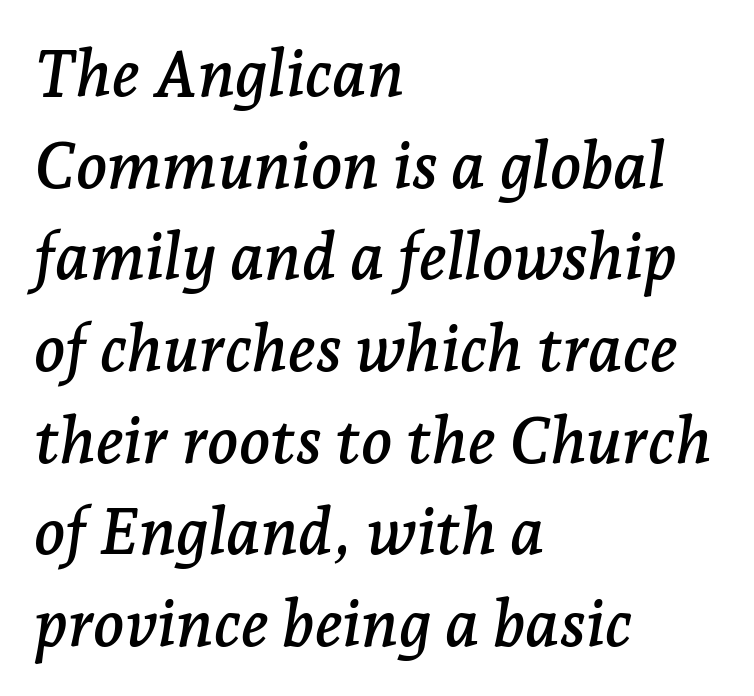
The rendering anchors every line to the left-hand side. To sum up the face: it has serifs. Looking at the ascenders, they clearly lean. A typesetter would call this leading conventional body-copy spacing.
